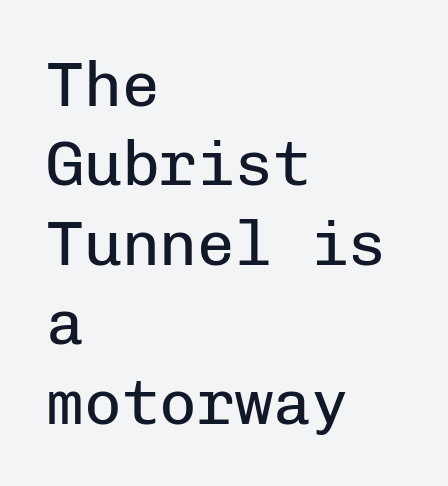
Compared with a centered layout, this one pins lines to the left instead. Rule under the text: the space is simply empty. The designer left line spacing at the default. Notice how the stems are strictly vertical — no italics here. Look at the tracking — it's just the regular setting, nothing added. Examine the stroke ends and you'll find no serifs.
